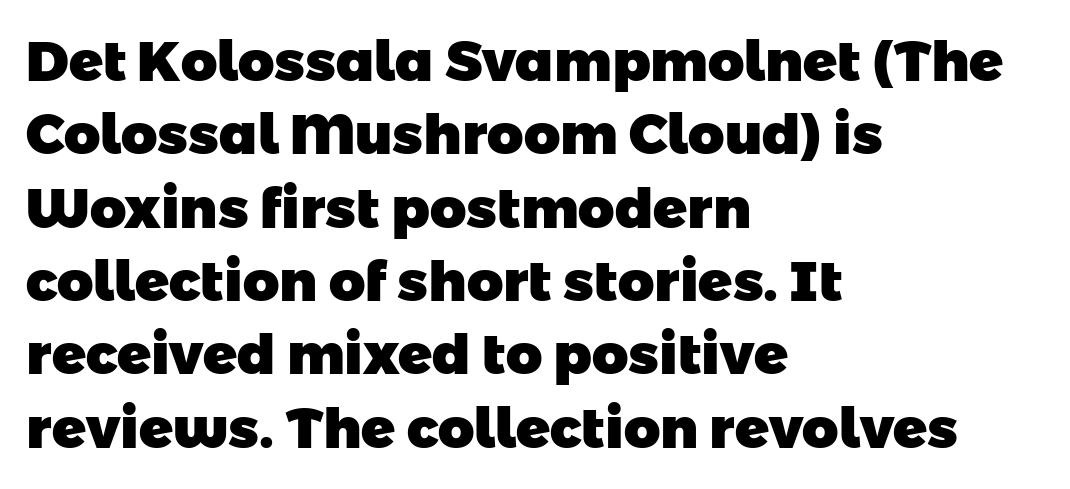
Q: Is the text bold? A: Yes.
Q: Is the typeface a serif or a sans-serif typeface? A: Sans-serif.
Q: Is the text underlined? A: No.
Q: How is the paragraph aligned? A: Left-aligned.
Q: Is the spacing between letters normal or unusually wide? A: Normal.
Q: Is the spacing between lines tight, normal or loose? A: Normal.
Q: Width (condensed, normal, or wide)? A: Normal.
Q: Stroke contrast? A: Low.
Q: x-height? A: Medium.
Q: Monospaced? A: No.
